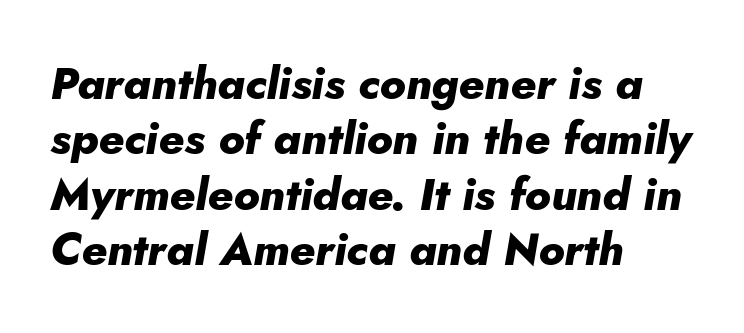
Q: Is the text bold? A: Yes.
Q: Is the text italic (slanted)? A: Yes, it leans right by about 5 degrees.
Q: Is the text underlined? A: No.
Q: How is the paragraph aligned? A: Left-aligned.
Q: Is the spacing between letters normal or unusually wide? A: Normal.
Q: Width (condensed, normal, or wide)? A: Normal.
Q: Stroke contrast? A: Low.
Q: x-height? A: Small.
Q: Monospaced? A: No.
